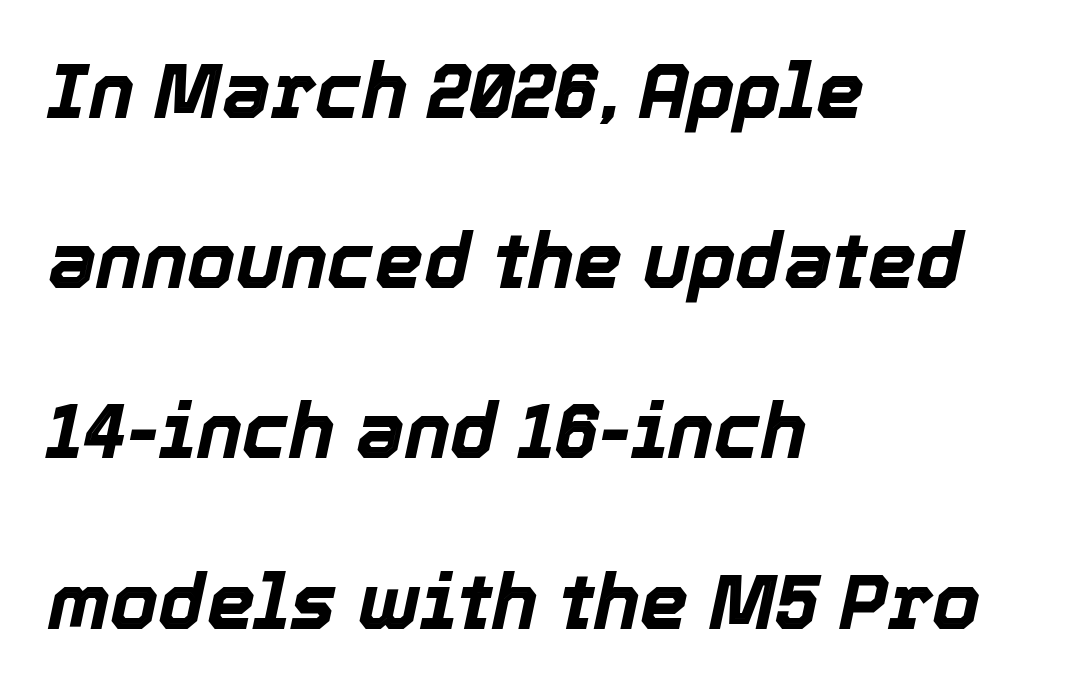
The image shows 77 px bold type, italic (leaning right); set left-aligned, loose line spacing (2.21x), normal letter spacing, not underlined; a medium x-height.
